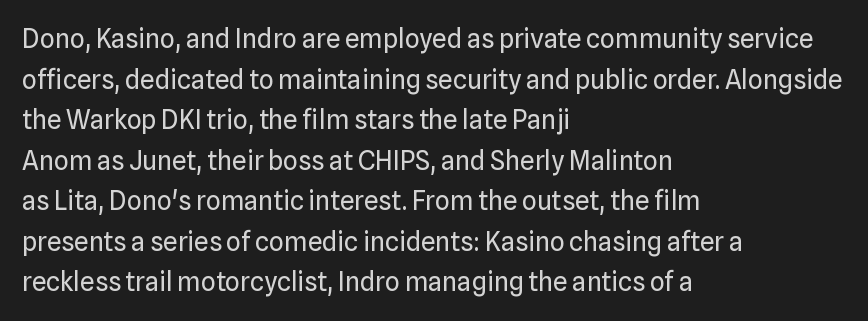
The zone under the glyphs is completely vacant. Letters have the restrained weight of plain body copy at most. Line beginnings align vertically; line endings do not. The gaps between neighbouring characters are ordinary and unremarkable.
